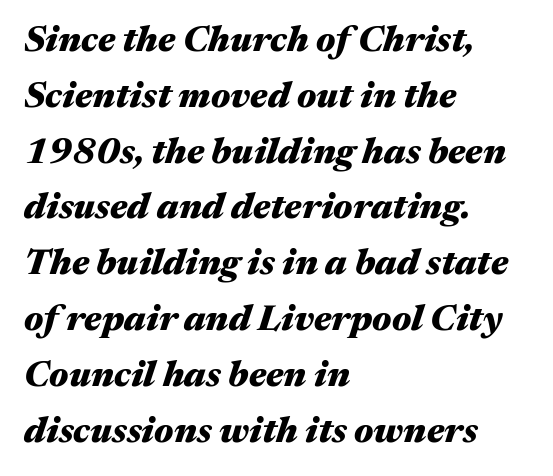
The image shows 36 px heavy, wide type, italic (leaning right); set left-aligned, normal line spacing (1.55x), normal letter spacing, not underlined; medium stroke contrast and a medium x-height.
